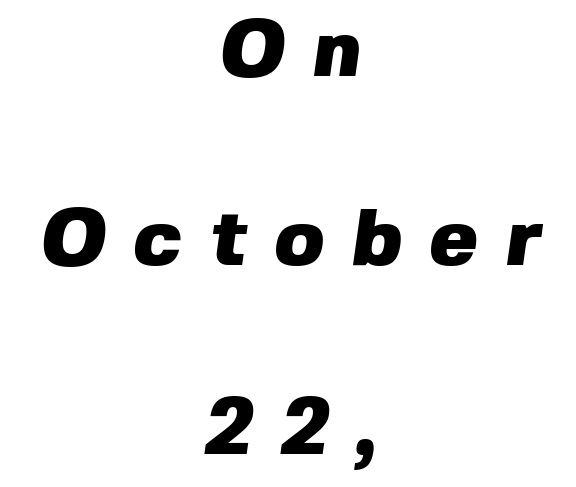
The image shows 80 px heavy sans-serif type; set centered, loose line spacing (2.36x), unusually wide letter spacing (+0.35 em), not underlined; low stroke contrast and a medium x-height.
